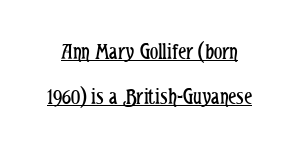
Q: Is the text bold? A: No.
Q: Is the text italic (slanted)? A: No, it is upright.
Q: Is the text underlined? A: Yes.
Q: Is the spacing between letters normal or unusually wide? A: Normal.
Q: Is the spacing between lines tight, normal or loose? A: Loose.
